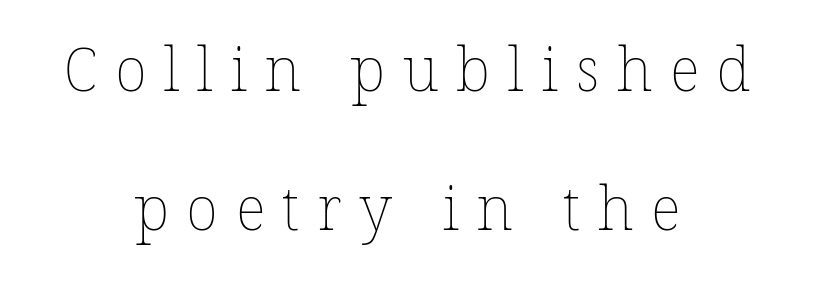
Q: Is the text bold? A: No.
Q: Is the text underlined? A: No.
Q: How is the paragraph aligned? A: Centered.
Q: Is the spacing between letters normal or unusually wide? A: Unusually wide.
Q: Is the spacing between lines tight, normal or loose? A: Loose.
Q: Width (condensed, normal, or wide)? A: Normal.
Q: Stroke contrast? A: Low.
Q: x-height? A: Medium.
Q: Monospaced? A: No.
